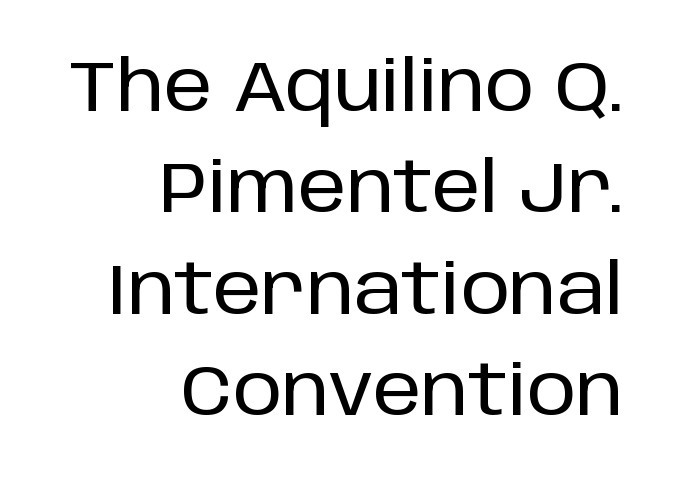
{"serif": "no", "italic": "no", "width": "normal", "stroke_contrast": "low", "x_height": "large", "monospaced": "no", "underline": "no", "align": "right", "line_spacing": "normal", "line_spacing_ratio": 1.45, "letter_spacing": "normal", "letter_spacing_em": 0.0, "glyph_px": 70}
